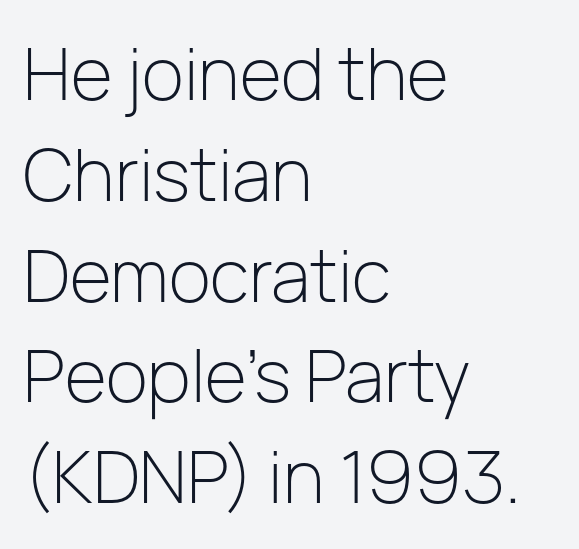
The image shows 72 px light sans-serif type, upright; set left-aligned, normal line spacing (1.4x), normal letter spacing, not underlined; low stroke contrast and a medium x-height.
